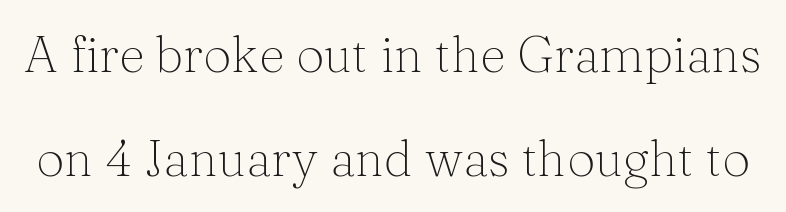
Vertically, the passage feels expansive, rows floating well apart. The glyphs are unaccompanied by any horizontal stroke below them. Letter spacing: default. Looks like regular typesetting: each glyph gets only the width it needs. A roman cut, with each character standing at attention. Each letter's strokes conclude with small projecting serifs.
